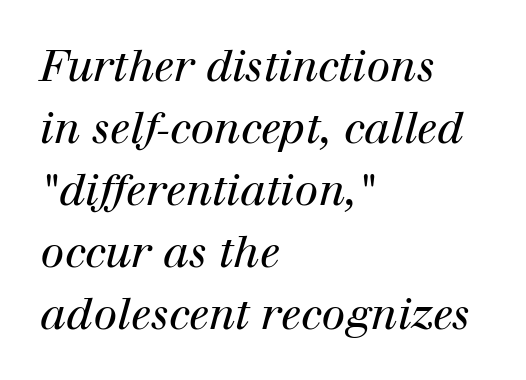
Q: Is the text bold? A: No.
Q: Is the text italic (slanted)? A: Yes, it leans right by about 12 degrees.
Q: Is the typeface a serif or a sans-serif typeface? A: Serif.
Q: Is the text underlined? A: No.
Q: How is the paragraph aligned? A: Left-aligned.
Q: Is the spacing between letters normal or unusually wide? A: Normal.
Q: Is the spacing between lines tight, normal or loose? A: Normal.
Q: Width (condensed, normal, or wide)? A: Normal.
Q: Stroke contrast? A: High.
Q: x-height? A: Medium.
Q: Monospaced? A: No.
